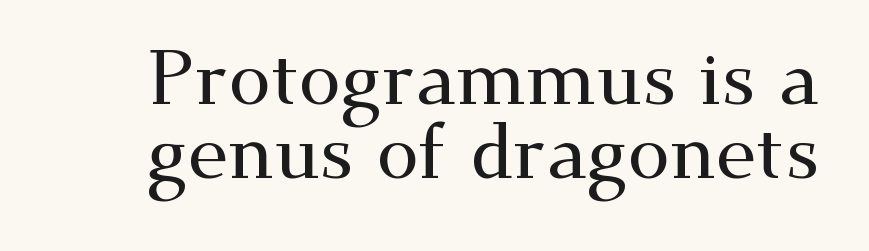
Q: Is the text italic (slanted)? A: No, it is upright.
Q: Is the typeface a serif or a sans-serif typeface? A: Serif.
Q: Is the text underlined? A: No.
Q: Is the spacing between letters normal or unusually wide? A: Normal.
Q: Is the spacing between lines tight, normal or loose? A: Tight.
Q: Width (condensed, normal, or wide)? A: Wide.
Q: Stroke contrast? A: Medium.
Q: x-height? A: Small.
Q: Monospaced? A: No.
